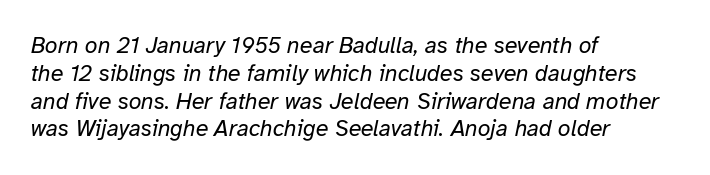
{"italic": "yes", "lean": "right", "slant_degrees": 12, "bold": "no", "underline": "no", "align": "left", "line_spacing_ratio": 1.21, "letter_spacing": "normal", "letter_spacing_em": 0.0, "glyph_px": 23}
